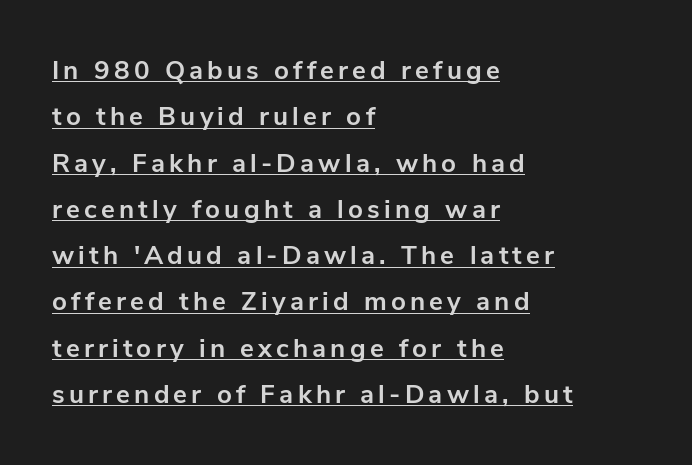
One-word summary of the alignment: left. How heavy is the stroke? Heavy — this is a bold. Honestly, the underline is the first thing you notice here. The type sits square on the baseline with zero lean.
